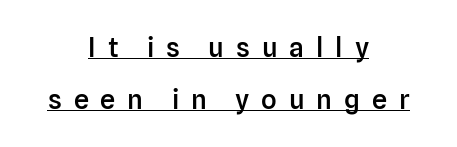
{"italic": "no", "bold": "semi", "underline": "yes", "align": "center", "line_spacing": "loose", "line_spacing_ratio": 1.92, "letter_spacing": "wide", "letter_spacing_em": 0.44, "glyph_px": 27}
